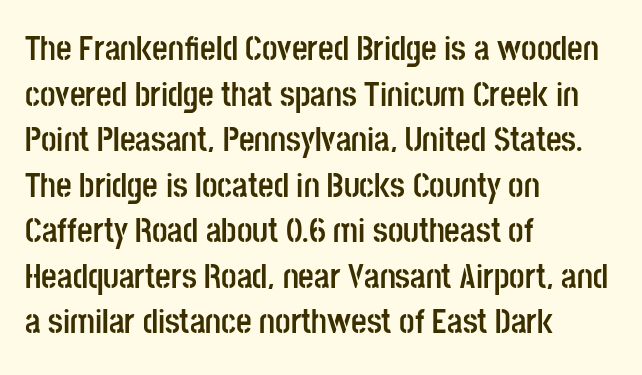
Varying glyph widths throughout — classic text-font behaviour. Designer's note — italics off, roman on. Is there much room between lines? A standard amount, neither cramped nor airy. Beneath every word, the page is bare. Typographic density is high because the face is bold. The designer went with a sans here, leaving each stem footless.
